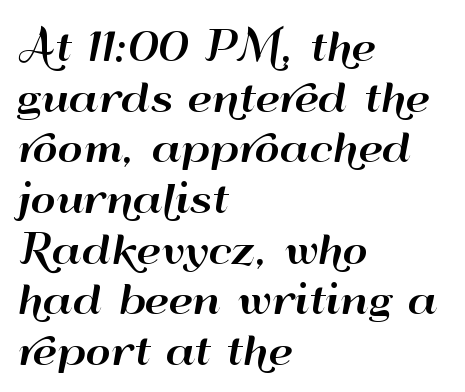
Q: Is the text italic (slanted)? A: Yes.
Q: Is the typeface a serif or a sans-serif typeface? A: Sans-serif.
Q: Is the text underlined? A: No.
Q: How is the paragraph aligned? A: Left-aligned.
Q: Is the spacing between letters normal or unusually wide? A: Normal.
Q: Is the spacing between lines tight, normal or loose? A: Normal.
Q: Width (condensed, normal, or wide)? A: Wide.
Q: Stroke contrast? A: High.
Q: x-height? A: Small.
Q: Monospaced? A: No.
